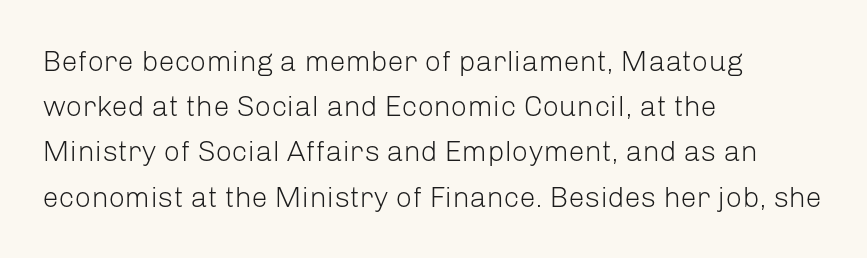
{"serif": "no", "italic": "no", "bold": "no", "weight": "light", "width": "normal", "stroke_contrast": "low", "x_height": "medium", "monospaced": "no", "underline": "no", "align": "left", "line_spacing": "normal", "line_spacing_ratio": 1.56, "letter_spacing": "normal", "letter_spacing_em": 0.0, "glyph_px": 29}
